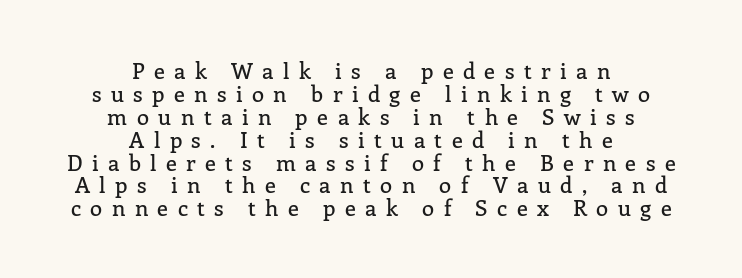
The image shows 22 px text type, upright; set centered, tight line spacing (1.04x), unusually wide letter spacing (+0.43 em), not underlined.
